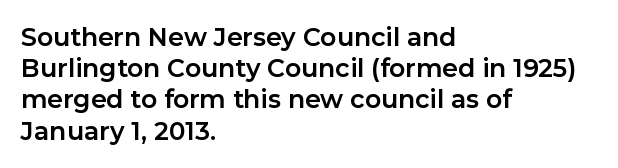
The image shows 25 px bold type, upright; set left-aligned, normal line spacing (1.25x), normal letter spacing, not underlined.
